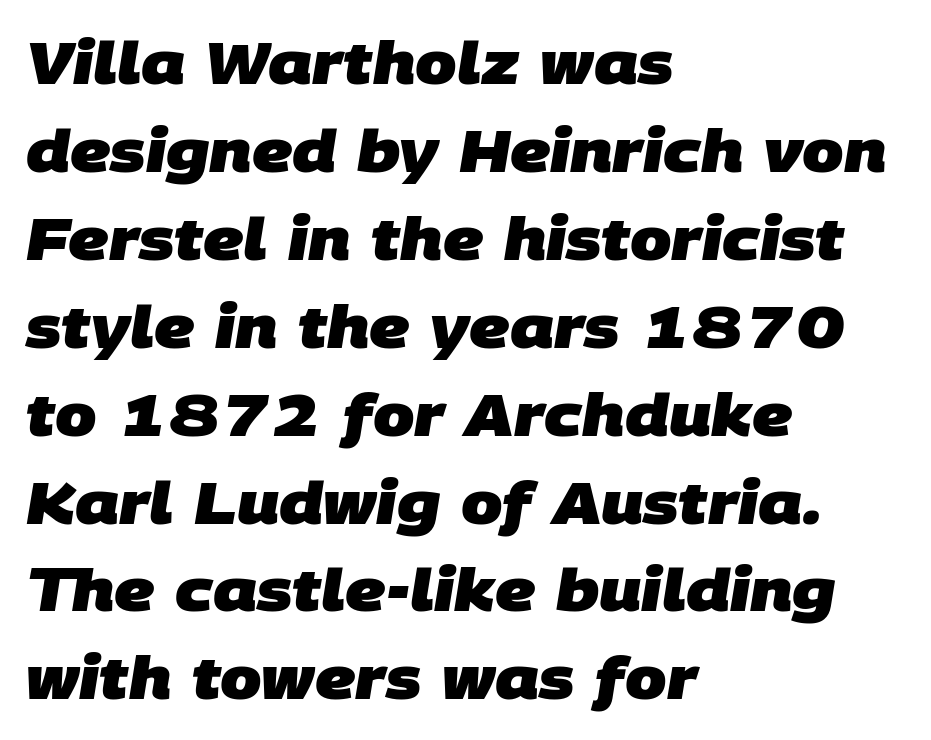
The image shows 59 px heavy sans-serif type; set left-aligned, normal line spacing (1.49x), normal letter spacing, not underlined; low stroke contrast and a large x-height.
